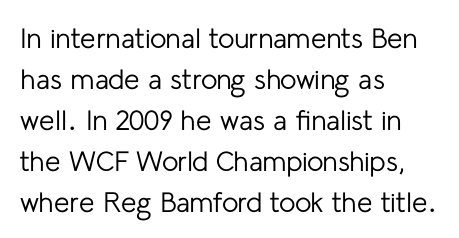
{"serif": "no", "italic": "no", "bold": "no", "weight": "regular", "width": "normal", "stroke_contrast": "low", "x_height": "medium", "monospaced": "no", "underline": "no", "align": "left", "line_spacing": "normal", "line_spacing_ratio": 1.46, "letter_spacing": "normal", "letter_spacing_em": 0.0, "glyph_px": 28}
